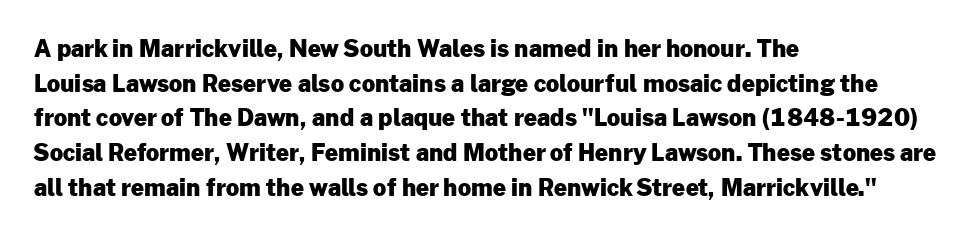
The image shows 23 px bold type, upright; set left-aligned, normal line spacing (1.51x), normal letter spacing, not underlined.
